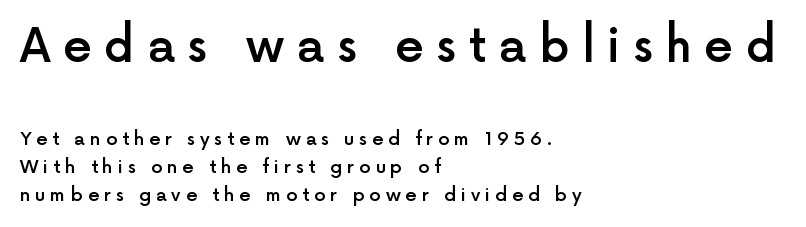
Firm but not heavy-handed strokes: this text is semibold. Which of the two is more prominent by size? The first, at the top. The rendering inserts visible extra space after every character. Only glyphs here, with clear space below each row. A typesetter would label this face a sans. Each letter keeps its own natural width here, so spacing adapts to shape.
